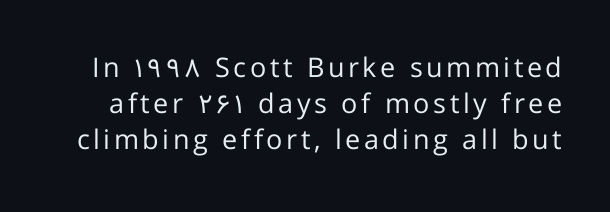
Q: Is the text bold? A: No.
Q: Is the text italic (slanted)? A: No, it is upright.
Q: Is the text underlined? A: No.
Q: Is the spacing between lines tight, normal or loose? A: Normal.
